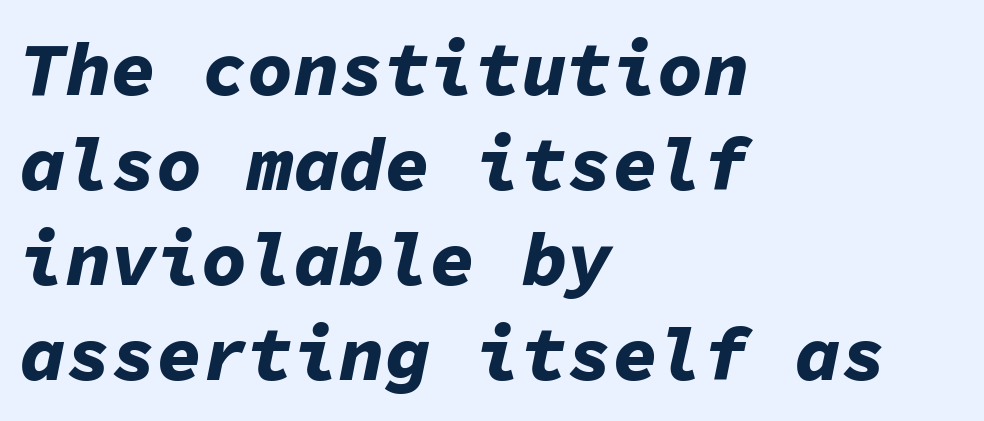
The rag falls on the right side of this text block. A typesetter would call this zero additional tracking. Observe the lean: these are italic letterforms. Leading: standard.
